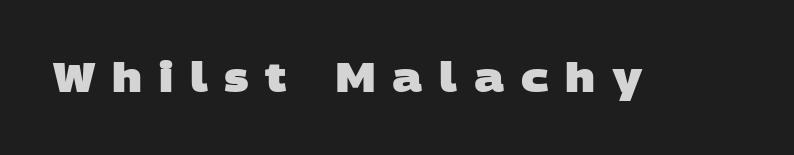
{"serif": "no", "bold": "yes", "weight": "heavy", "width": "wide", "stroke_contrast": "low", "x_height": "large", "monospaced": "no", "underline": "no", "letter_spacing": "wide", "letter_spacing_em": 0.42, "glyph_px": 40}
